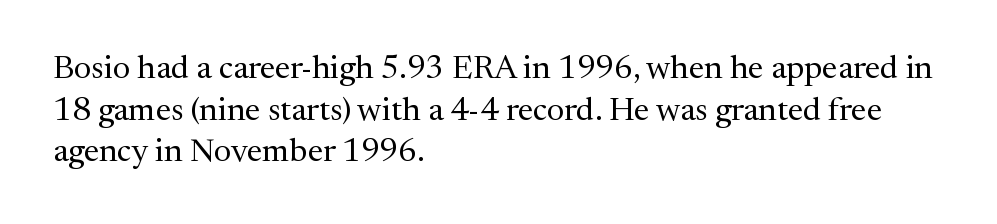
{"serif": "yes", "italic": "no", "bold": "no", "weight": "regular", "width": "normal", "stroke_contrast": "medium", "x_height": "medium", "monospaced": "no", "underline": "no", "align": "left", "line_spacing": "normal", "line_spacing_ratio": 1.26, "letter_spacing": "normal", "letter_spacing_em": 0.0, "glyph_px": 33}
